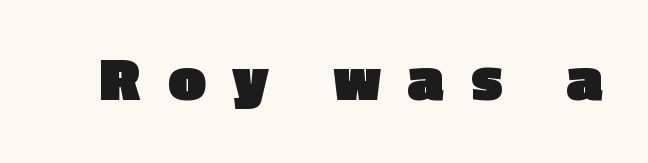
{"serif": "no", "italic": "no", "bold": "yes", "weight": "heavy", "width": "normal", "x_height": "medium", "monospaced": "no", "underline": "no", "letter_spacing": "wide", "letter_spacing_em": 0.42, "glyph_px": 65}
